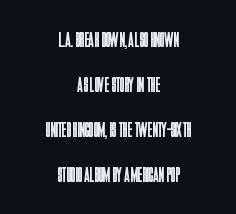
{"italic": "no", "bold": "no", "underline": "no", "align": "center", "line_spacing": "loose", "line_spacing_ratio": 2.14, "letter_spacing": "normal", "letter_spacing_em": 0.0, "glyph_px": 21}
